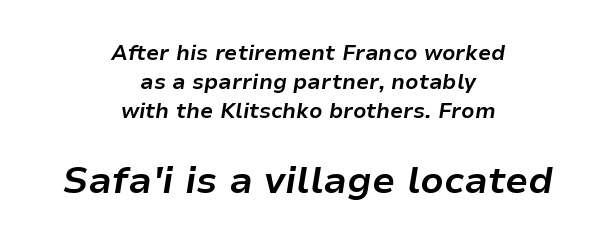
The image shows 37 px bold type, italic (leaning right); set centered, normal line spacing (1.38x), normal letter spacing, not underlined; the second (bottom) block is 1.76x larger; low stroke contrast and a medium x-height.
